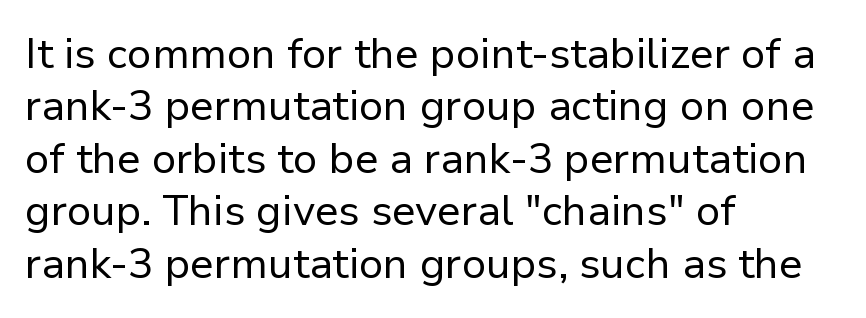
The image shows 42 px regular-weight sans-serif type, upright; set left-aligned, normal line spacing (1.25x), normal letter spacing, not underlined; low stroke contrast and a medium x-height.
